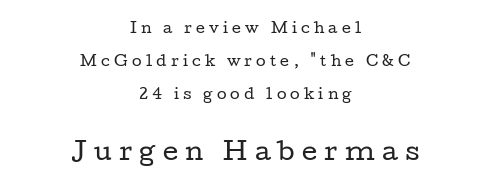
Q: Is the text bold? A: No.
Q: Is the text italic (slanted)? A: No, it is upright.
Q: Is the text underlined? A: No.
Q: How is the paragraph aligned? A: Centered.
Q: Is the spacing between letters normal or unusually wide? A: Unusually wide.
Q: Is the spacing between lines tight, normal or loose? A: Loose.
Q: Which block of text is set in a larger size, the first (top) or the second (bottom)? A: The second (bottom) one.
